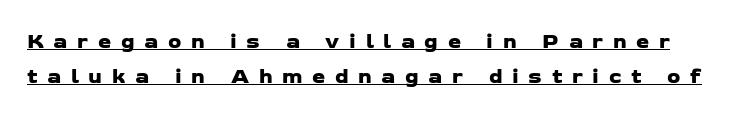
The image shows 21 px text type; set normal line spacing (1.67x), unusually wide letter spacing (+0.46 em), underlined.
